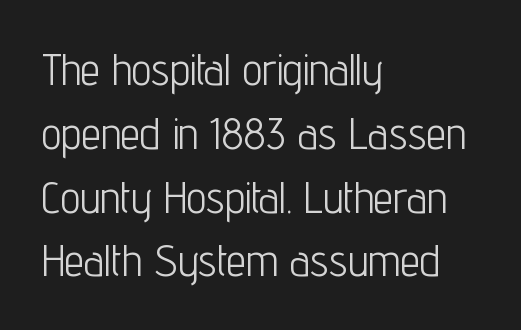
These lines sit exactly where default settings would place them. Alignment: flush left. To sum up the face: it is a sans, with no serifs. The passage shown is typed in a proportional face where columns would drift. Here the glyphs are tracked normally, forming tight word shapes.
